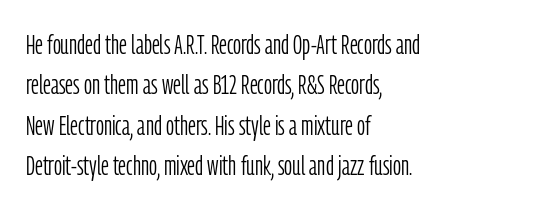
{"serif": "no", "italic": "no", "bold": "no", "weight": "light", "width": "condensed", "stroke_contrast": "low", "x_height": "medium", "monospaced": "no", "underline": "no", "align": "left", "line_spacing": "normal", "line_spacing_ratio": 1.44, "letter_spacing": "normal", "letter_spacing_em": 0.0, "glyph_px": 28}
